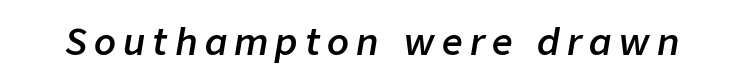
Observe the wide spacing: letters keep a clear distance from each other. A typesetter would mark this as italic. Each letter keeps its own natural width here, so spacing adapts to shape. The zone under the glyphs is completely vacant.
